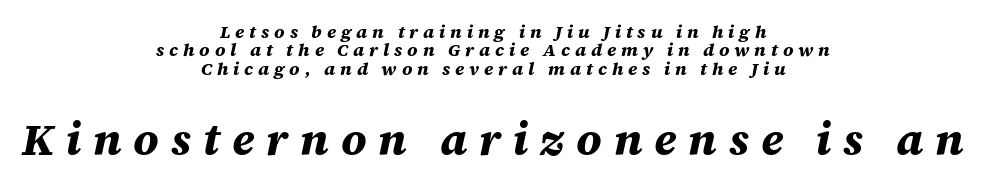
{"italic": "yes", "lean": "right", "slant_degrees": 12, "bold": "yes", "weight": "bold", "width": "normal", "stroke_contrast": "medium", "x_height": "large", "monospaced": "no", "underline": "no", "align": "center", "line_spacing": "tight", "line_spacing_ratio": 1.02, "letter_spacing": "wide", "letter_spacing_em": 0.27, "larger_block": "second", "size_ratio": 2.44, "glyph_px": 44}
